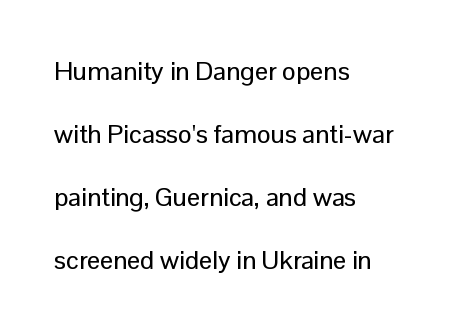
Q: Is the text italic (slanted)? A: No, it is upright.
Q: Is the text underlined? A: No.
Q: How is the paragraph aligned? A: Left-aligned.
Q: Is the spacing between letters normal or unusually wide? A: Normal.
Q: Is the spacing between lines tight, normal or loose? A: Loose.
